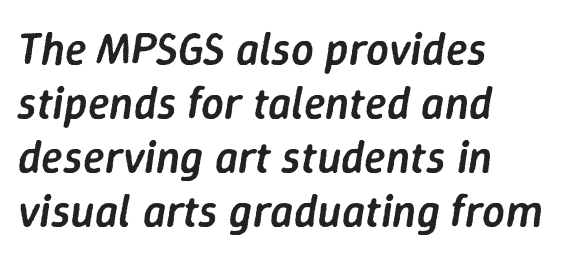
Q: Is the text bold? A: Semi-bold.
Q: Is the text italic (slanted)? A: Yes, it leans right by about 9 degrees.
Q: Is the text underlined? A: No.
Q: How is the paragraph aligned? A: Left-aligned.
Q: Is the spacing between letters normal or unusually wide? A: Normal.
Q: Width (condensed, normal, or wide)? A: Normal.
Q: Stroke contrast? A: Low.
Q: x-height? A: Medium.
Q: Monospaced? A: No.
